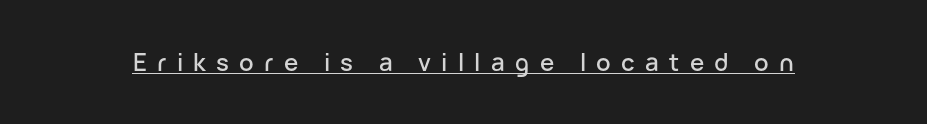
The image shows 24 px text type, upright; set unusually wide letter spacing (+0.43 em), underlined.
